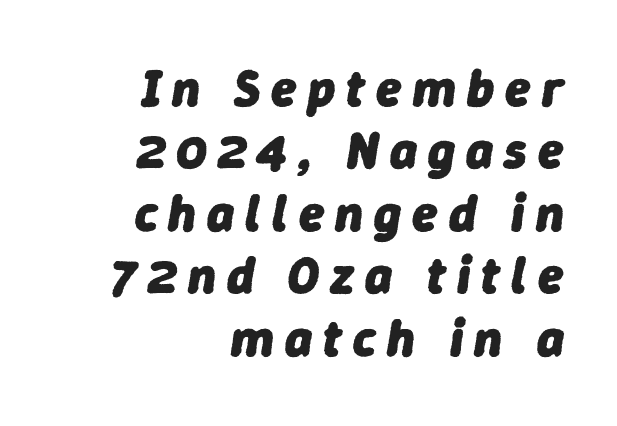
The image shows 52 px heavy type, italic (leaning right); set right-aligned, line spacing 1.2x, unusually wide letter spacing (+0.21 em), not underlined; low stroke contrast and a medium x-height.
